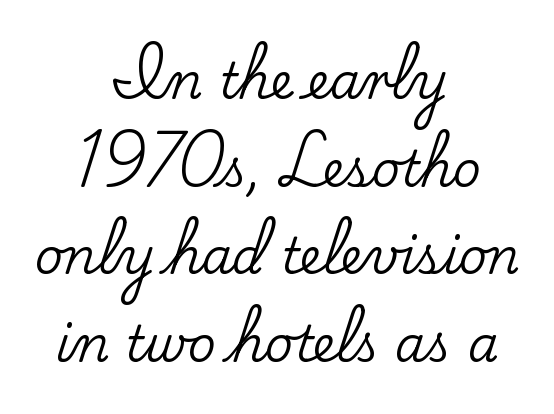
The image shows 49 px serif type; set centered, line spacing 1.79x, normal letter spacing, not underlined; low stroke contrast and a small x-height.
